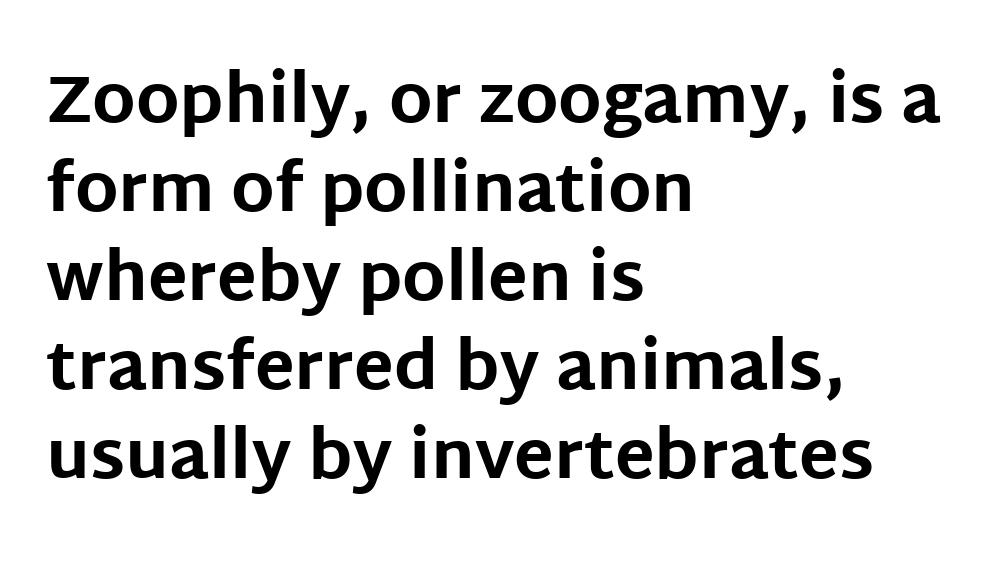
Typeset ragged right — the left edge is the straight one. Evenly set lines give the paragraph a standard silhouette. A sans-serif font was chosen for this passage. Typesetter's note: full bold, strokes at maximum text heaviness. The foot of each line stays bare and open.
